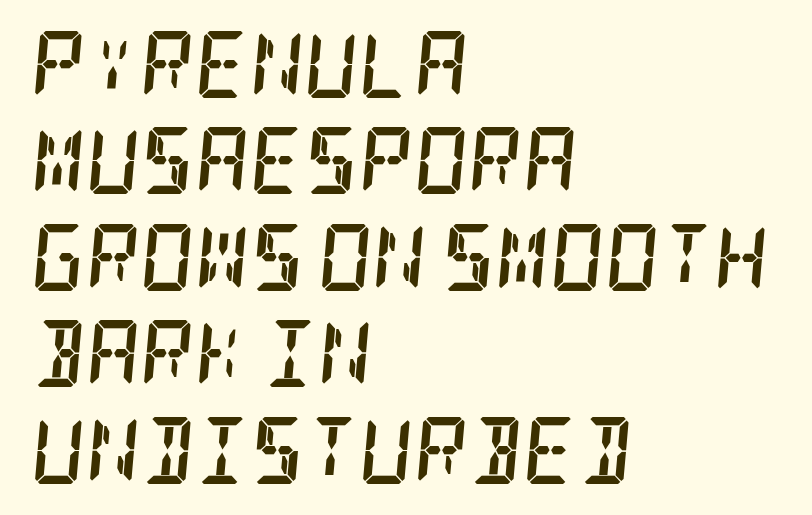
{"serif": "yes", "italic": "yes", "lean": "right", "slant_degrees": 5, "bold": "yes", "weight": "semibold", "width": "condensed", "stroke_contrast": "low", "x_height": "large", "underline": "no", "align": "left", "line_spacing": "normal", "line_spacing_ratio": 1.44, "letter_spacing": "normal", "letter_spacing_em": 0.0, "glyph_px": 67}
